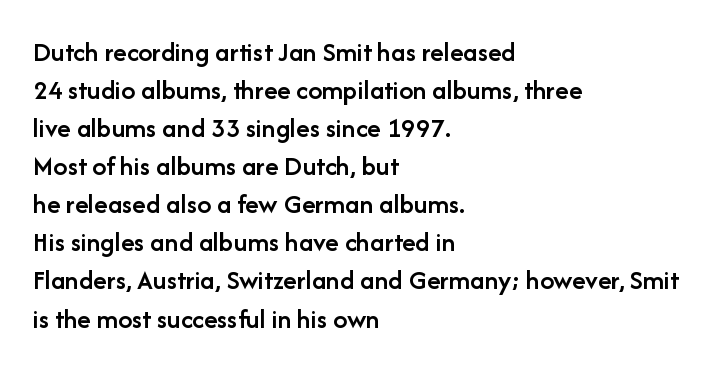
Alignment: flush left. The zone under the glyphs is completely vacant. Stroke terminals: plain, sans-serif. Firm but not heavy-handed strokes: this text is semibold. This is roman type, the default non-slanted kind.
